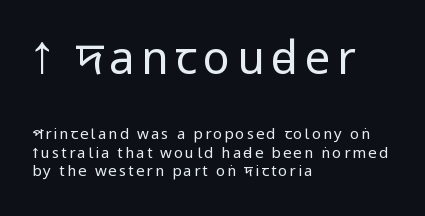
One glance says typical: line gaps are just what's usual. The glyphs in this specimen are sans serif. Glance below the letters and you will spot only blank space. Unbolded letterforms with no extra heft.
